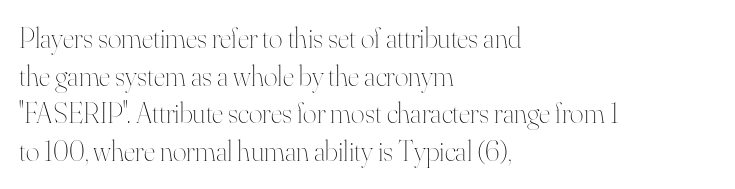
The text block is weighted toward the left margin, trailing off unevenly rightward. Varying glyph widths throughout — classic text-font behaviour. The space beneath each line is pristine and unruled. Nope, not italic — everything's standing straight.
